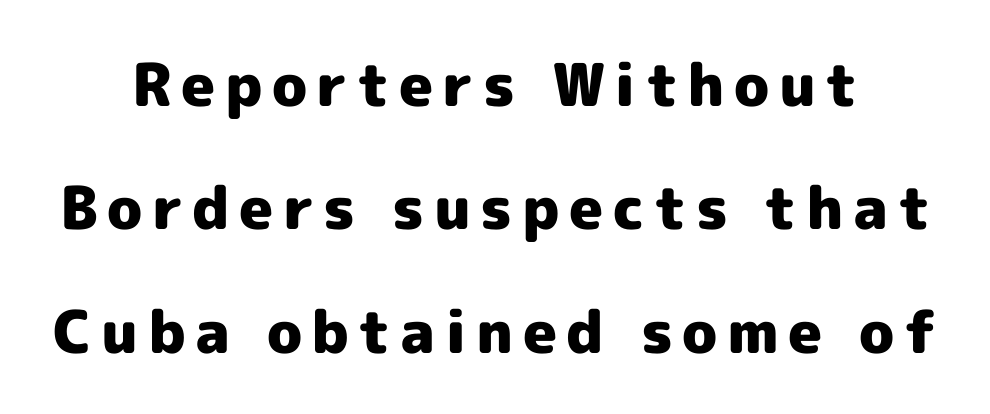
Q: Is the text bold? A: Yes.
Q: Is the text italic (slanted)? A: No, it is upright.
Q: Is the typeface a serif or a sans-serif typeface? A: Sans-serif.
Q: Is the text underlined? A: No.
Q: Is the spacing between lines tight, normal or loose? A: Loose.
Q: Width (condensed, normal, or wide)? A: Normal.
Q: x-height? A: Medium.
Q: Monospaced? A: No.
